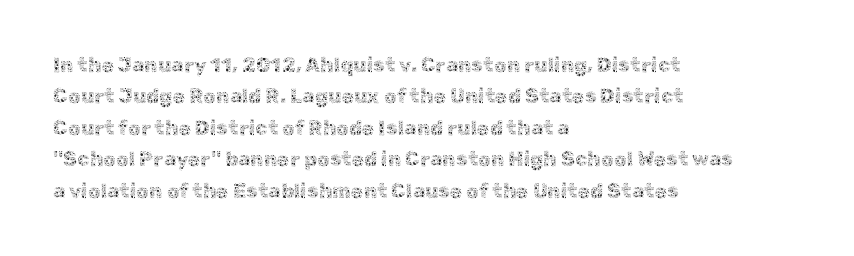
The image shows 20 px text type, upright; set left-aligned, normal line spacing (1.57x), normal letter spacing, not underlined.
